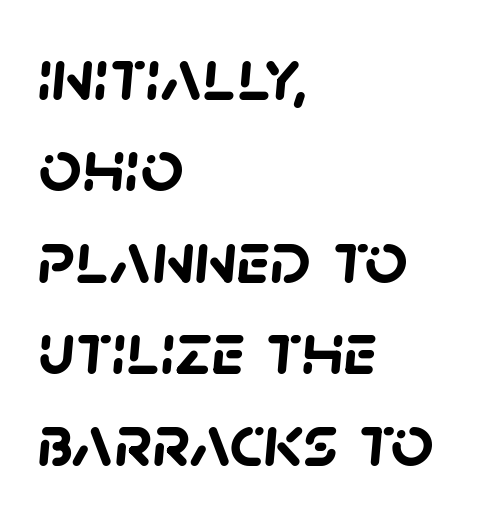
Q: Is the text bold? A: Yes.
Q: Is the typeface a serif or a sans-serif typeface? A: Sans-serif.
Q: Is the text underlined? A: No.
Q: How is the paragraph aligned? A: Left-aligned.
Q: Is the spacing between letters normal or unusually wide? A: Normal.
Q: Width (condensed, normal, or wide)? A: Normal.
Q: Stroke contrast? A: Low.
Q: x-height? A: Large.
Q: Monospaced? A: No.
